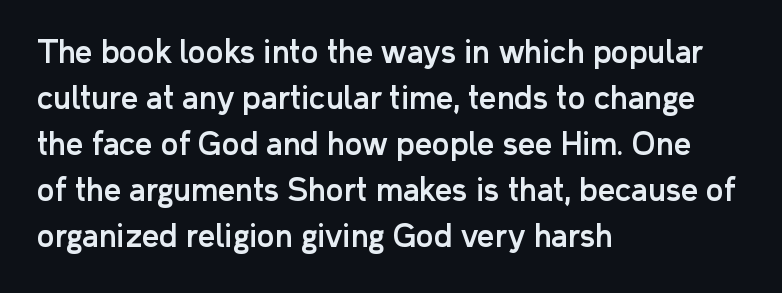
The image shows 30 px sans-serif type, upright; set left-aligned, normal line spacing (1.53x), normal letter spacing, not underlined; low stroke contrast and a medium x-height.
